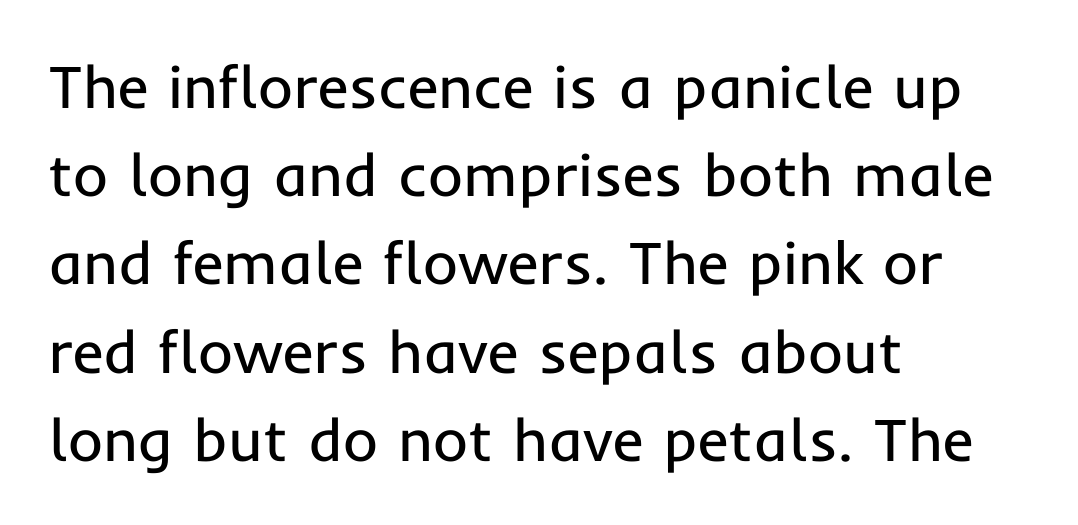
The image shows 60 px regular-weight sans-serif type, upright; set left-aligned, normal line spacing (1.47x), normal letter spacing, not underlined; low stroke contrast and a medium x-height.
